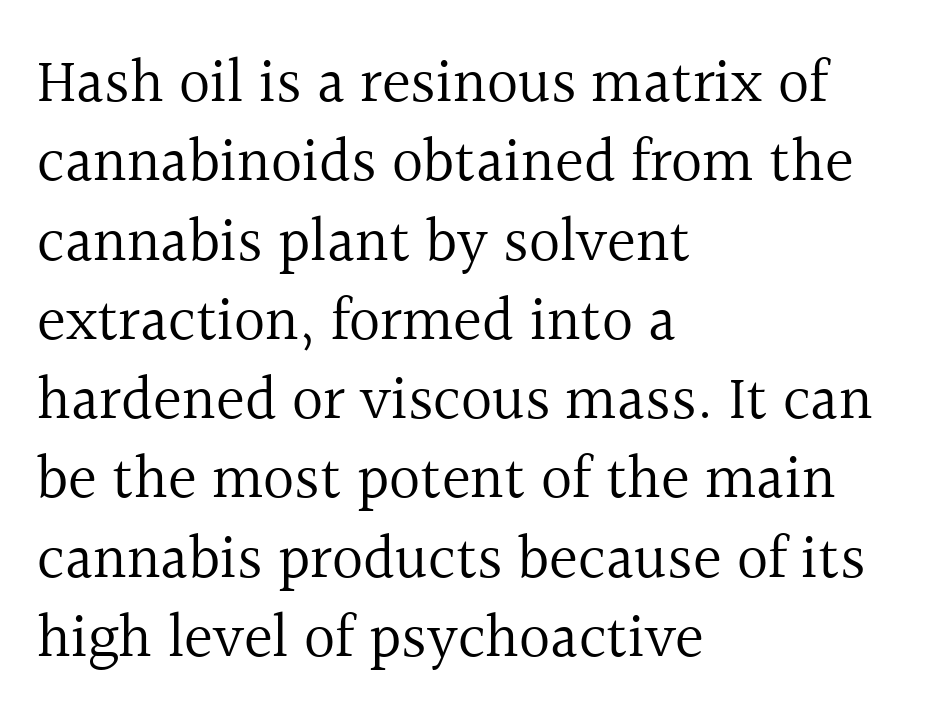
The image shows 61 px regular-weight serif type, upright; set left-aligned, normal line spacing (1.3x), normal letter spacing, not underlined; a medium x-height.
